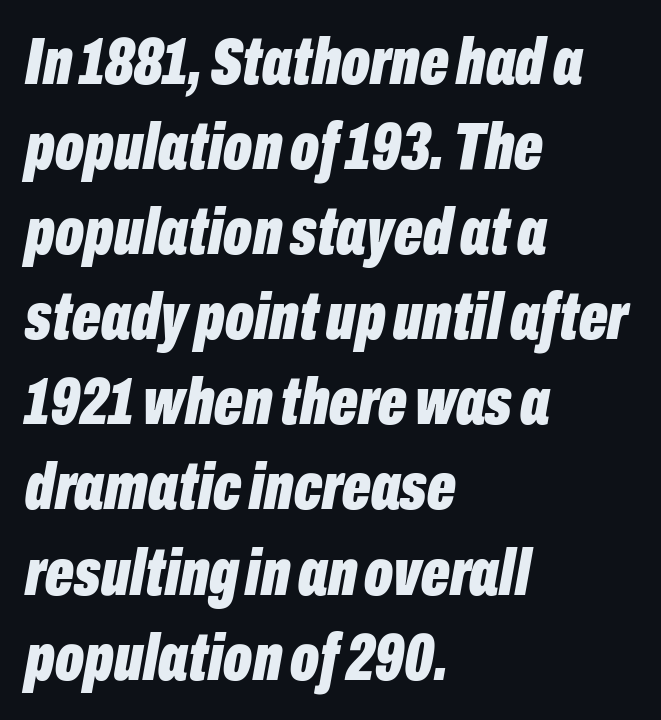
The image shows 67 px bold, condensed type, italic (leaning right); set left-aligned, normal line spacing (1.27x), normal letter spacing, not underlined; low stroke contrast and a medium x-height.
